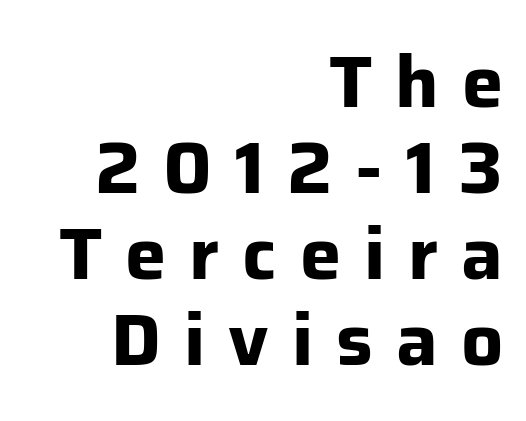
The image shows 74 px bold sans-serif type, upright; set right-aligned, line spacing 1.16x, unusually wide letter spacing (+0.31 em), not underlined; low stroke contrast and a medium x-height.
